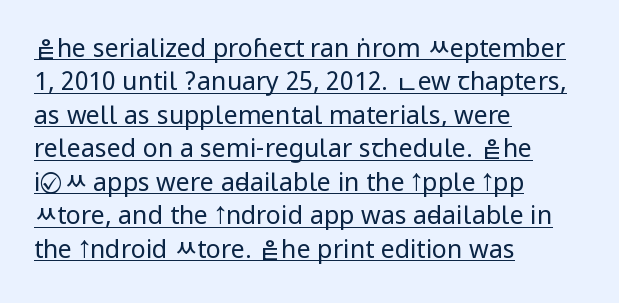
The image shows 25 px text type, upright; set left-aligned, normal line spacing (1.34x), normal letter spacing, underlined.
